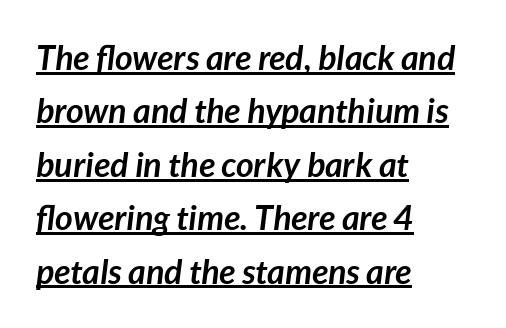
{"italic": "yes", "lean": "right", "slant_degrees": 7, "bold": "yes", "weight": "semibold", "width": "normal", "stroke_contrast": "low", "x_height": "medium", "monospaced": "no", "underline": "yes", "align": "left", "line_spacing": "normal", "line_spacing_ratio": 1.57, "letter_spacing": "normal", "letter_spacing_em": 0.0, "glyph_px": 34}
